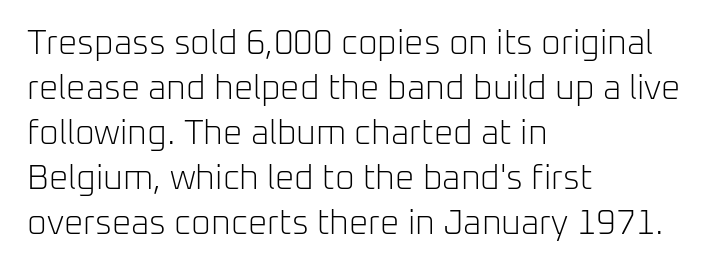
Q: Is the text bold? A: No.
Q: Is the text italic (slanted)? A: No, it is upright.
Q: Is the typeface a serif or a sans-serif typeface? A: Sans-serif.
Q: Is the text underlined? A: No.
Q: How is the paragraph aligned? A: Left-aligned.
Q: Is the spacing between letters normal or unusually wide? A: Normal.
Q: Is the spacing between lines tight, normal or loose? A: Normal.
Q: Width (condensed, normal, or wide)? A: Normal.
Q: Stroke contrast? A: Low.
Q: x-height? A: Medium.
Q: Monospaced? A: No.
